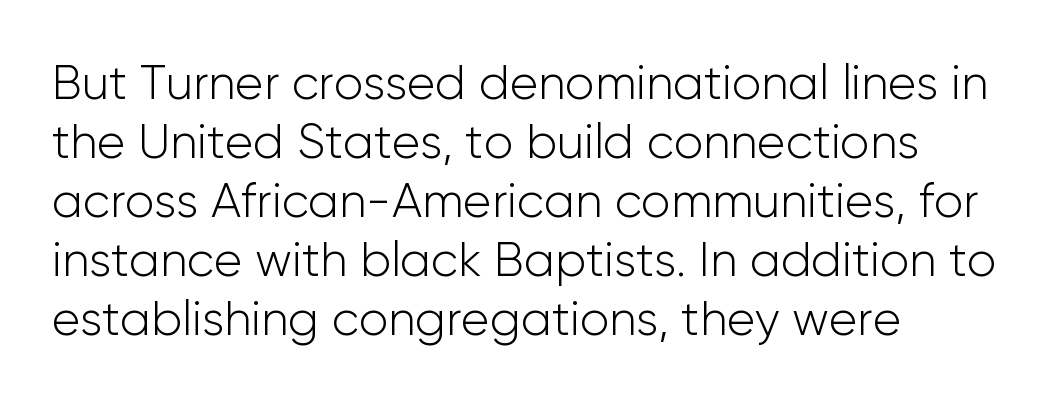
This sample uses an upright cut, with every glyph sitting square on the baseline. Each letter's strokes conclude bluntly, with no projecting serifs. Underline: absent. Observe the ordinary spacing: letters are neighbours, not strangers. This is not heavy type; no bold has been used.
